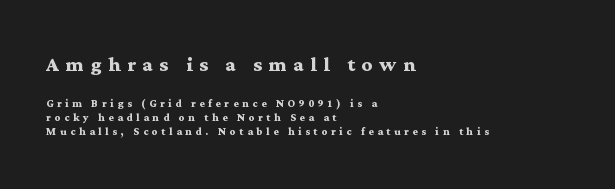
{"italic": "no", "bold": "yes", "underline": "no", "align": "left", "line_spacing": "tight", "line_spacing_ratio": 1.01, "letter_spacing": "wide", "letter_spacing_em": 0.26, "larger_block": "first", "size_ratio": 1.86, "glyph_px": 26}
